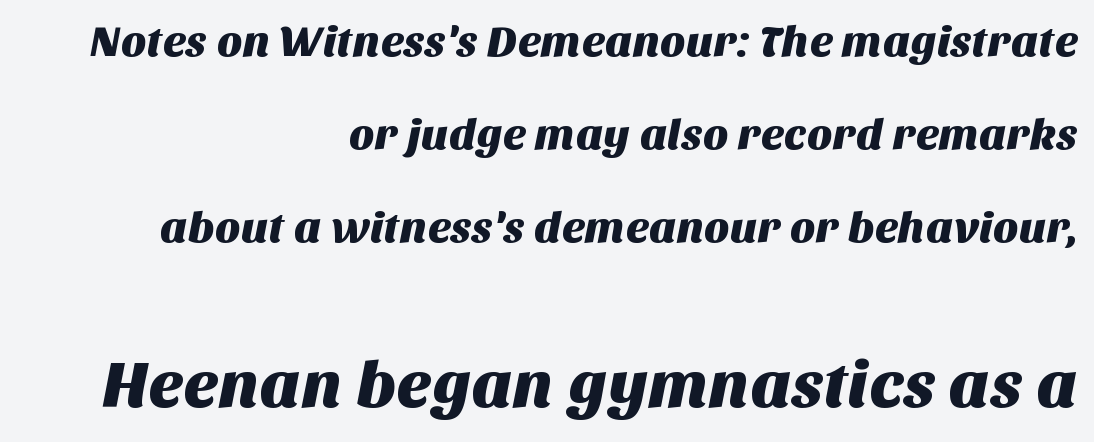
The image shows 66 px sans-serif type; set right-aligned, loose line spacing (2.11x), normal letter spacing, not underlined; the second (bottom) block is 1.5x larger; medium stroke contrast and a large x-height.
